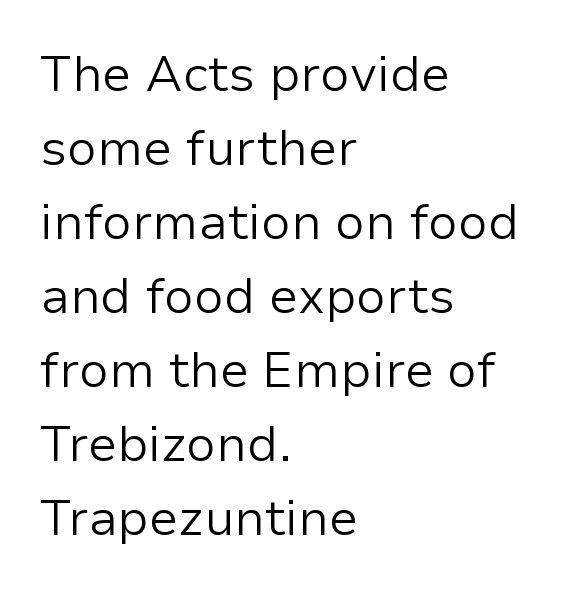
Q: Is the text bold? A: No.
Q: Is the text italic (slanted)? A: No, it is upright.
Q: Is the typeface a serif or a sans-serif typeface? A: Sans-serif.
Q: Is the text underlined? A: No.
Q: How is the paragraph aligned? A: Left-aligned.
Q: Is the spacing between letters normal or unusually wide? A: Normal.
Q: Is the spacing between lines tight, normal or loose? A: Normal.
Q: Width (condensed, normal, or wide)? A: Normal.
Q: Stroke contrast? A: Low.
Q: x-height? A: Medium.
Q: Monospaced? A: No.
